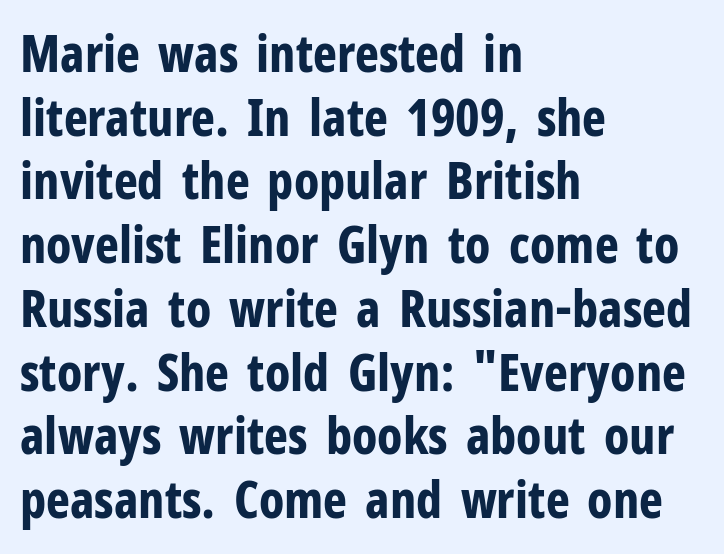
Regarding leading, the lines here are spaced in the standard way. This is sans-serif lettering, the kind often seen on screens and signage. Each row of text sits above clean, open space. A roman cut, with each character standing at attention. Varying glyph widths throughout — classic text-font behaviour. Does the weight exceed regular? Yes, all the way to bold.
